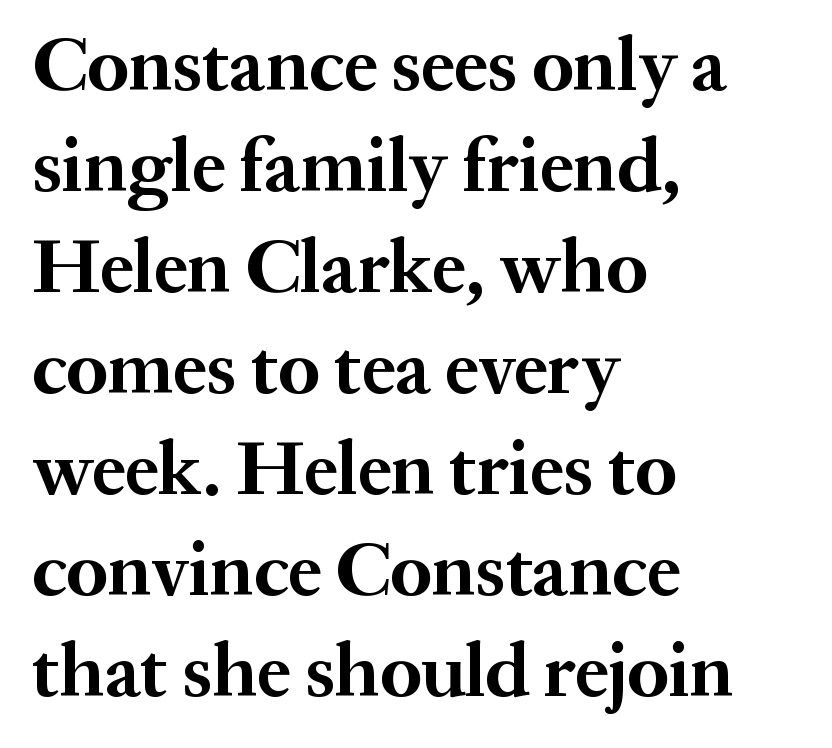
Varying glyph widths throughout — classic text-font behaviour. Nobody drew a line under any word here. The typesetting leans heavy: a genuine bold. Vertical spacing — default. The type is set solid horizontally, with unmodified tracking. Notice how the passage keeps a crisp vertical edge on the left only.
